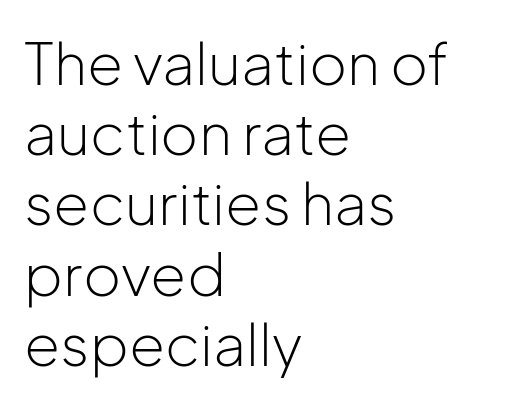
The passage shown has conventional tracking throughout. On a weight scale, this lands at 450 or below. A typesetter would mark this as roman, not italic. Nothing sits at the stroke ends, so this counts as sans-serif. The letters advance in unequal steps, a hallmark of proportional type. Clear beneath every line of the passage.
